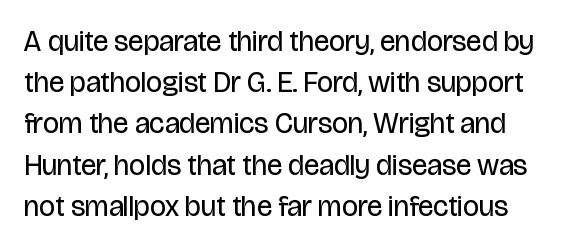
Q: Is the text bold? A: No.
Q: Is the text italic (slanted)? A: No, it is upright.
Q: Is the typeface a serif or a sans-serif typeface? A: Sans-serif.
Q: Is the text underlined? A: No.
Q: Is the spacing between letters normal or unusually wide? A: Normal.
Q: Is the spacing between lines tight, normal or loose? A: Normal.
Q: Width (condensed, normal, or wide)? A: Condensed.
Q: Stroke contrast? A: Low.
Q: x-height? A: Large.
Q: Monospaced? A: No.
